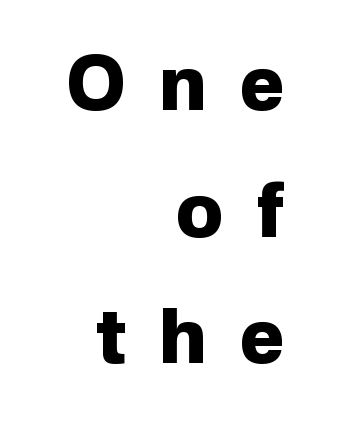
Teacher's note: observe the even right margin — that is flush-right alignment. One glance says typical: line gaps are just what's usual. The area under the type is left untouched. Each word looks stretched out because of the extra space between its letters.
